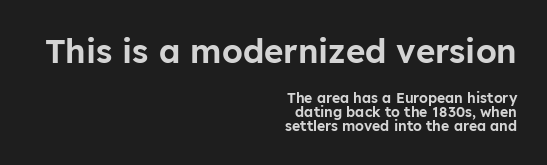
Between these two stacked blocks, the higher one wins on size. Type without underlining. These lines are composed in type without serifs. The type is set solid horizontally, with unmodified tracking. One glance says dense: line gaps are narrower than usual.
